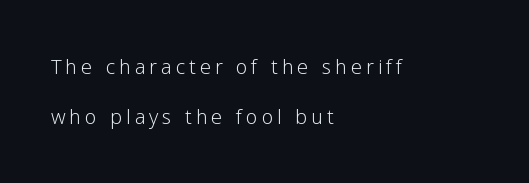
{"italic": "no", "bold": "no", "underline": "no", "align": "left", "line_spacing_ratio": 1.85, "glyph_px": 27}
